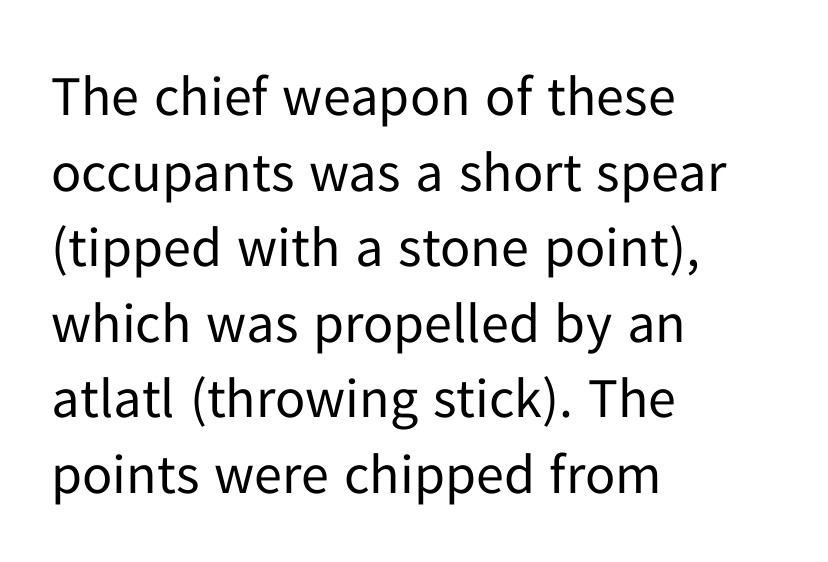
{"serif": "no", "italic": "no", "bold": "no", "weight": "regular", "width": "normal", "stroke_contrast": "low", "x_height": "medium", "monospaced": "no", "underline": "no", "align": "left", "line_spacing": "normal", "line_spacing_ratio": 1.35, "letter_spacing": "normal", "letter_spacing_em": 0.0, "glyph_px": 56}
